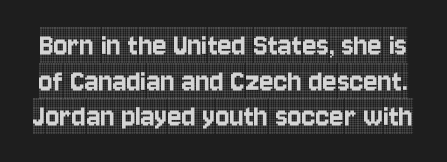
The line-height multiplier appears low, near solid setting. You could not count columns in this text — the font is proportionally spaced. Honestly, the letter spacing is just normal — you wouldn't notice it. Are there feet on the stems? There are — it's a serif. Glance below the letters and you will spot only blank space.
